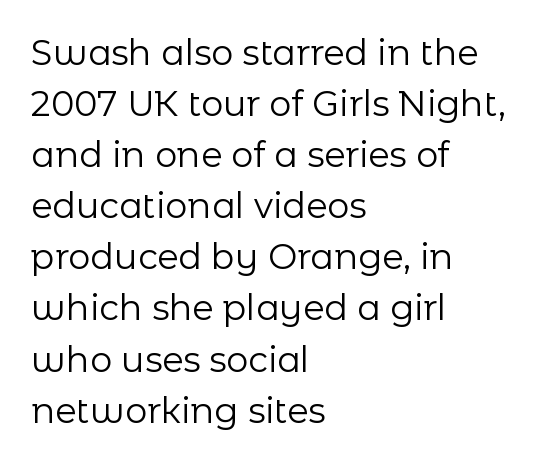
The image shows 35 px regular-weight sans-serif type, upright; set left-aligned, normal line spacing (1.46x), normal letter spacing, not underlined; low stroke contrast and a medium x-height.
